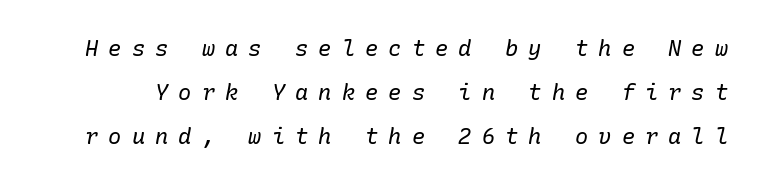
Q: Is the text bold? A: No.
Q: Is the text italic (slanted)? A: Yes, it leans right by about 10 degrees.
Q: Is the text underlined? A: No.
Q: Is the spacing between letters normal or unusually wide? A: Unusually wide.
Q: Is the spacing between lines tight, normal or loose? A: Loose.
